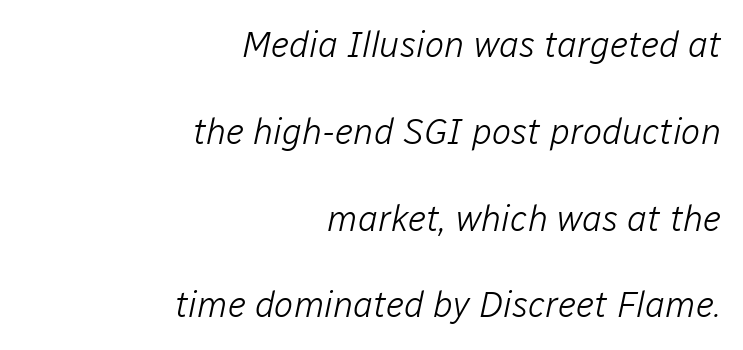
{"italic": "yes", "lean": "right", "slant_degrees": 12, "bold": "no", "weight": "light", "width": "normal", "stroke_contrast": "low", "x_height": "medium", "monospaced": "no", "underline": "no", "align": "right", "line_spacing": "loose", "line_spacing_ratio": 2.41, "letter_spacing": "normal", "letter_spacing_em": 0.0, "glyph_px": 36}
